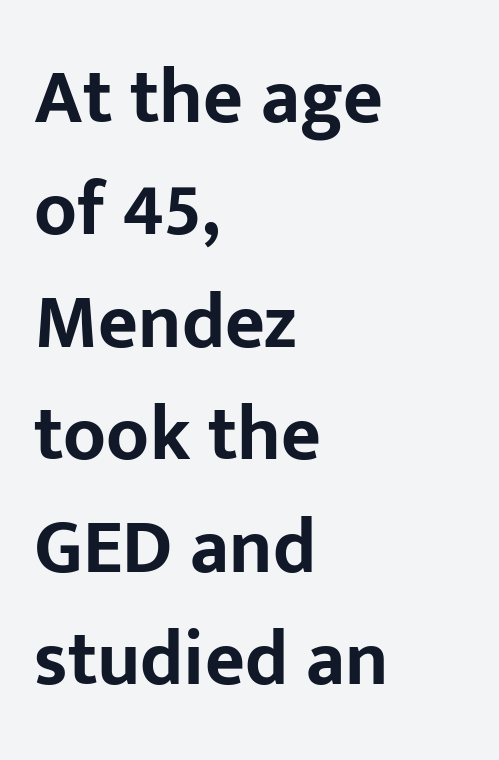
Note the varied advance widths — an 'i' is clearly narrower than an 'm'. Each new line begins a customary step beneath the previous one. What kind of face is this? One without serifs — a sans. Is the type bold? Yes — the strokes are clearly thick and heavy. Unlike italic type, these characters show no tilt at all. What stands out about the letter spacing? Nothing — it is the standard amount.
